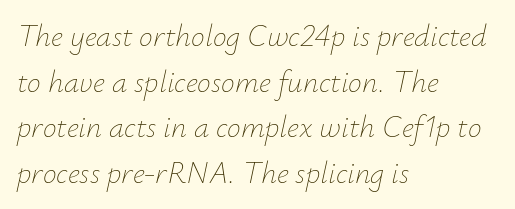
{"italic": "yes", "lean": "right", "slant_degrees": 12, "bold": "no", "weight": "thin", "width": "normal", "stroke_contrast": "low", "x_height": "small", "monospaced": "no", "underline": "no", "align": "left", "line_spacing": "normal", "line_spacing_ratio": 1.47, "letter_spacing": "normal", "letter_spacing_em": 0.0, "glyph_px": 31}
